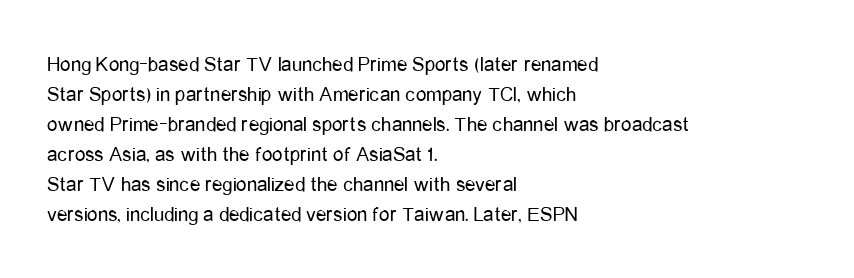
Compared with typical body copy, the letter spacing here is the same. The text block is weighted toward the left margin, trailing off unevenly rightward. The foot of each line stays bare and open. Evenly set lines give the paragraph a standard silhouette. Stroke thickness stays within the range of a standard reading face or lighter.
